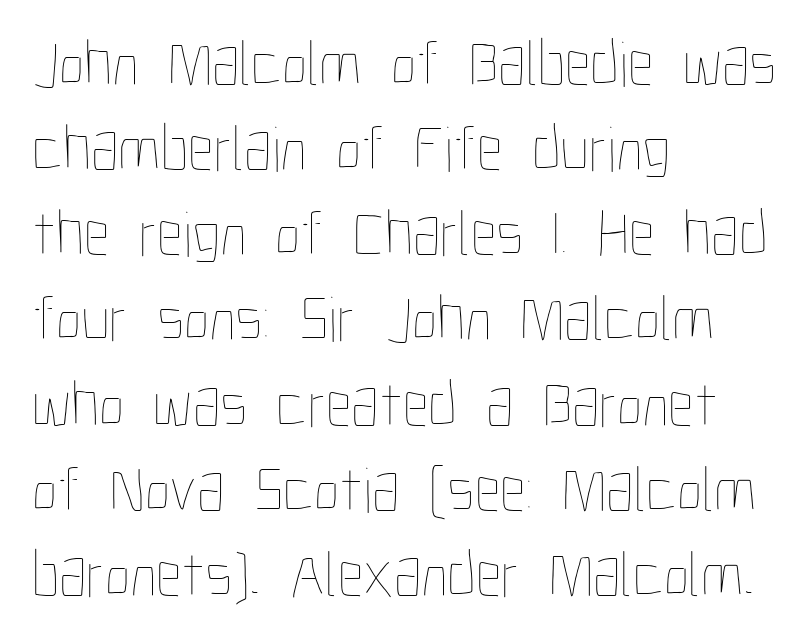
The lines are quadded left. The axis of the letterforms is exactly vertical. Words float on clear page, feet unadorned. Each new line begins a customary step beneath the previous one. Glyph-to-glyph distance matches everyday printed text. Each letter keeps its own natural width here, so spacing adapts to shape.
